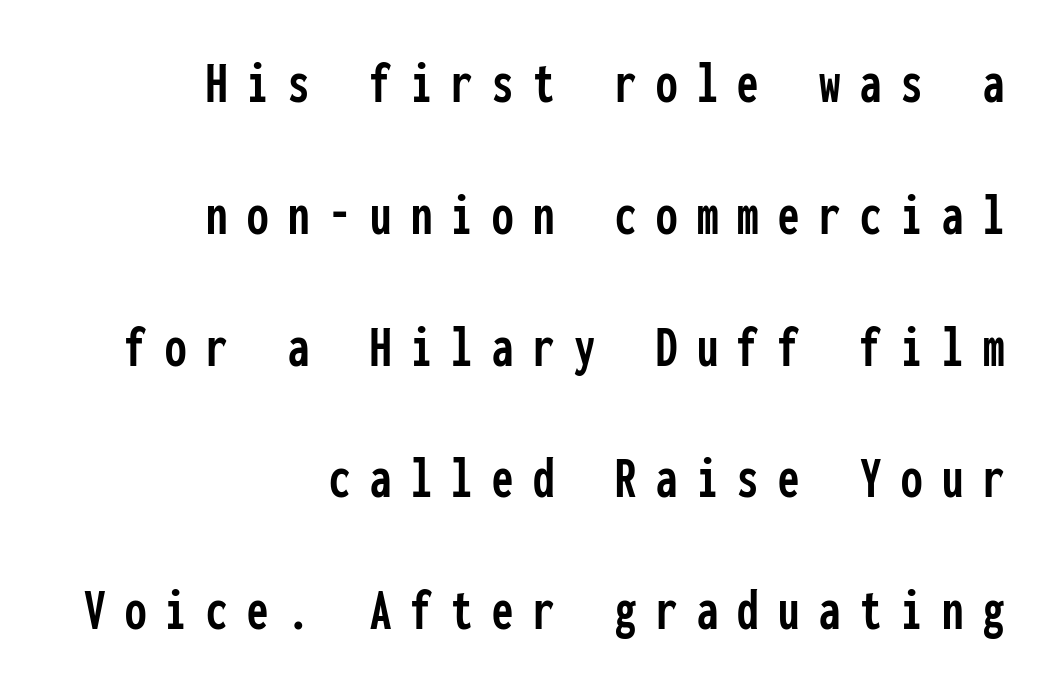
Clear beneath every line of the passage. The lines are spread far apart with generous leading. Glyph-to-glyph distance is far greater than everyday printed text. Which margin do the lines hug? The right one — the left edge is uneven. Do the letters lean? They stand straight. The typeface chosen for these lines omits serifs.
